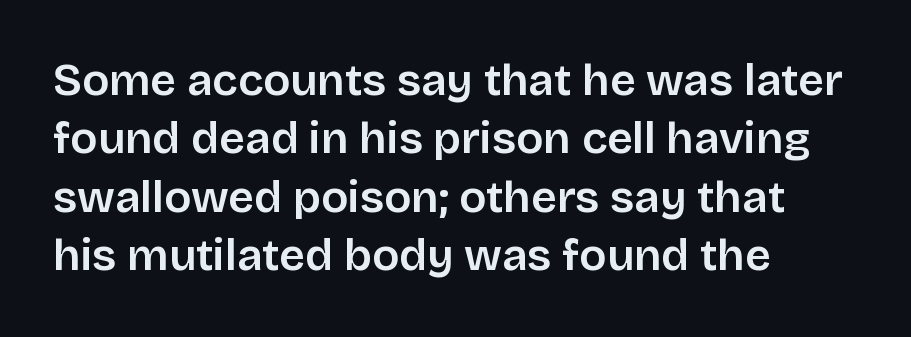
Q: Is the text italic (slanted)? A: No, it is upright.
Q: Is the typeface a serif or a sans-serif typeface? A: Sans-serif.
Q: Is the text underlined? A: No.
Q: How is the paragraph aligned? A: Left-aligned.
Q: Is the spacing between letters normal or unusually wide? A: Normal.
Q: Is the spacing between lines tight, normal or loose? A: Normal.
Q: Width (condensed, normal, or wide)? A: Normal.
Q: Stroke contrast? A: Low.
Q: x-height? A: Large.
Q: Monospaced? A: No.
